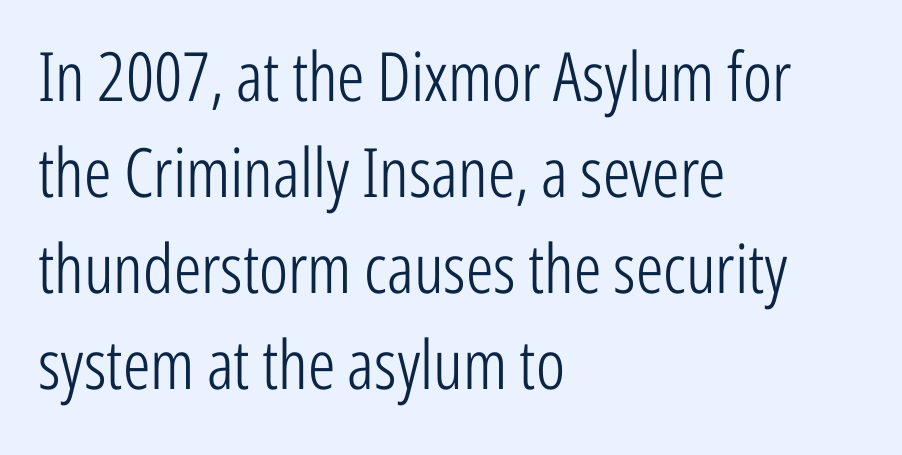
{"serif": "no", "italic": "no", "bold": "no", "weight": "light", "width": "condensed", "stroke_contrast": "low", "x_height": "medium", "monospaced": "no", "underline": "no", "align": "left", "line_spacing": "normal", "line_spacing_ratio": 1.41, "letter_spacing": "normal", "letter_spacing_em": 0.0, "glyph_px": 68}
